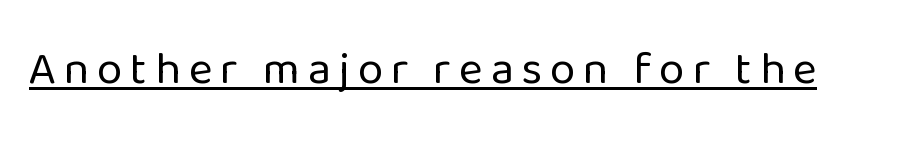
The lettering is marked with a stroke running underneath it. These lines were composed using upright roman letters. The letterforms sit at book weight or below. Serif or sans? Sans — the stroke terminals are bare. A typesetter would call this proportional, since set widths differ per character.
